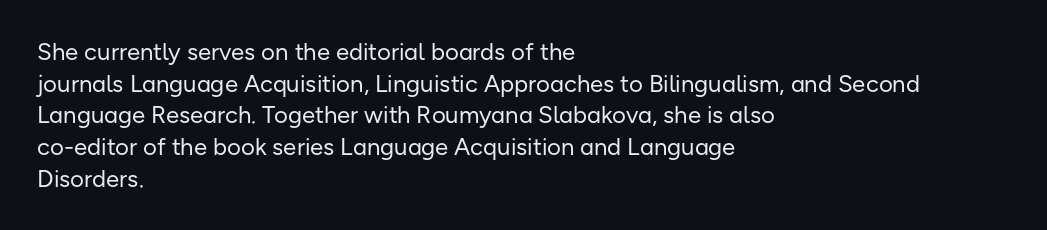
The image shows 24 px text type, upright; set left-aligned, normal line spacing (1.32x), normal letter spacing, not underlined.
